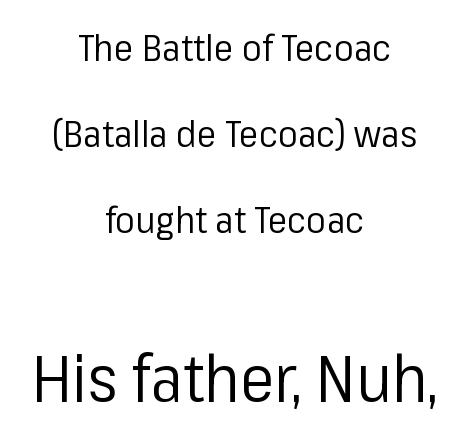
The typesetter chose a symmetrical, centered arrangement here. Rendered with straight, roman letterforms. On a weight scale, this lands at 450 or below. Character widths vary here, with narrow letters taking less room than wide ones. Nobody touched the tracking dial on this one. You get the small type first, then a jump to larger type.
